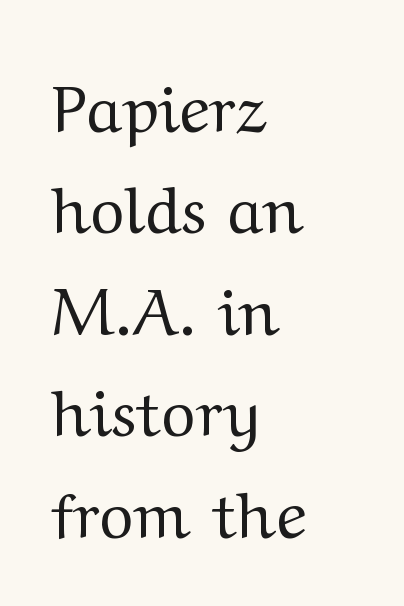
The image shows 65 px regular-weight, wide serif type, upright; set left-aligned, normal line spacing (1.56x), normal letter spacing, not underlined; medium stroke contrast and a medium x-height.
